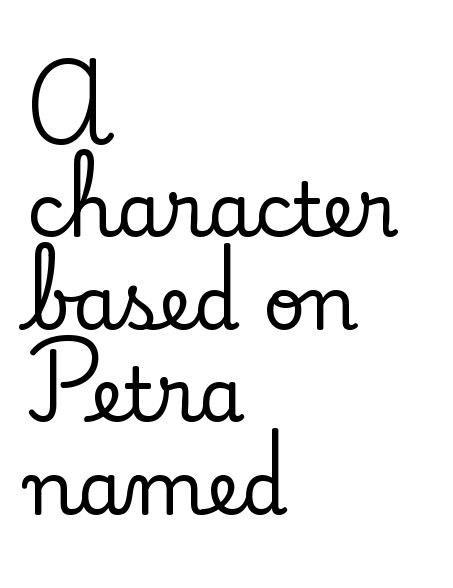
{"serif": "yes", "italic": "no", "width": "normal", "stroke_contrast": "low", "x_height": "small", "monospaced": "no", "underline": "no", "align": "left", "line_spacing": "normal", "line_spacing_ratio": 1.25, "letter_spacing": "normal", "letter_spacing_em": 0.0, "glyph_px": 74}
